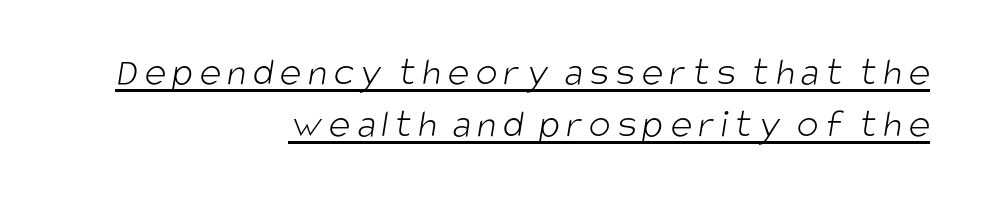
Is the stroke heavy? The answer is a plain regular-or-lighter. Is the block centered? No — it sits flush against the right margin. Regarding leading, the lines here are spaced in the standard way. Check where the strokes stop: nothing finishes them off — pure sans. Beneath each row of characters lies a ruled line.
